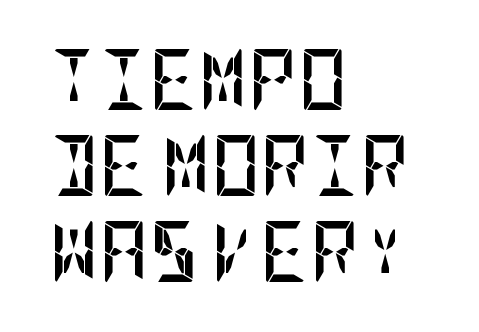
Its strokes are broad and dark, the hallmark of bold type. A sans-serif font was chosen for this passage. Posture: vertical. Has an underline been added? It has not.
